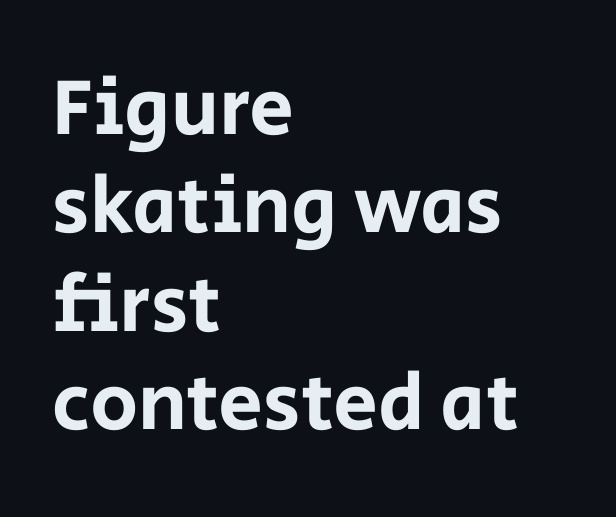
Q: Is the text italic (slanted)? A: No, it is upright.
Q: Is the typeface a serif or a sans-serif typeface? A: Sans-serif.
Q: Is the text underlined? A: No.
Q: How is the paragraph aligned? A: Left-aligned.
Q: Is the spacing between letters normal or unusually wide? A: Normal.
Q: Width (condensed, normal, or wide)? A: Normal.
Q: Stroke contrast? A: Low.
Q: x-height? A: Large.
Q: Monospaced? A: No.
